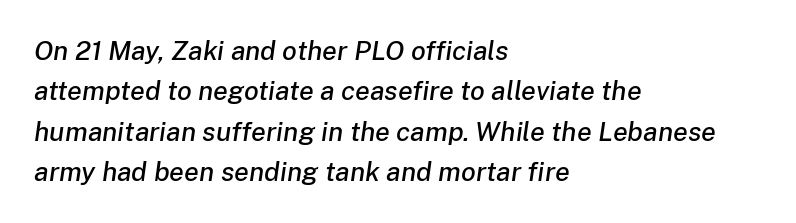
In terms of posture, this sample is oblique. You could call the tracking neutral — neither tight nor loose. What's the leading like? Ordinary, nothing unusual. Casual observation: everything's shoved over to the left. Words float on clear page, feet unadorned.
